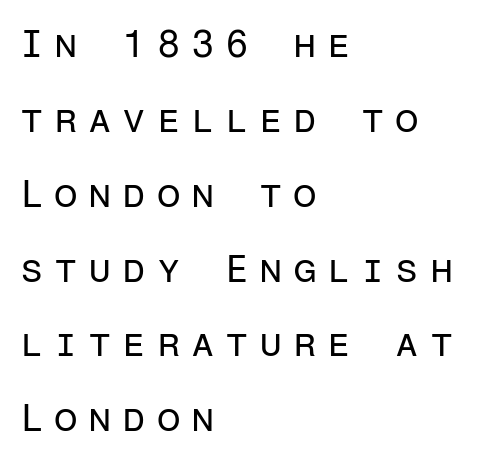
The font sits on the lighter half of the weight spectrum, regular included. Inter-character spacing is expanded well beyond the font's built-in metrics. In CSS terms this would be text-align: left. You could count columns in this text — the font is strictly monospaced. Any mark beneath the type? The region is blank.
